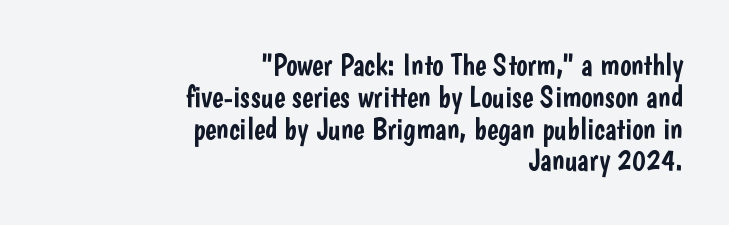
Quick note: not italic, upright. The rendering anchors every line to the right-hand side. Underline: absent. The face used here is proportionally spaced, like ordinary book or web type. The vertical gap from one line to the next is small.
